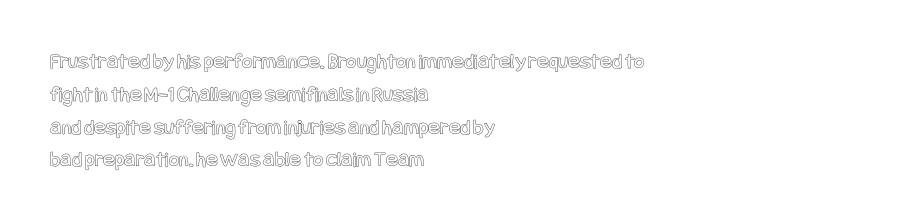
{"italic": "no", "underline": "no", "align": "left", "line_spacing": "normal", "line_spacing_ratio": 1.49, "letter_spacing": "normal", "letter_spacing_em": 0.0, "glyph_px": 22}
